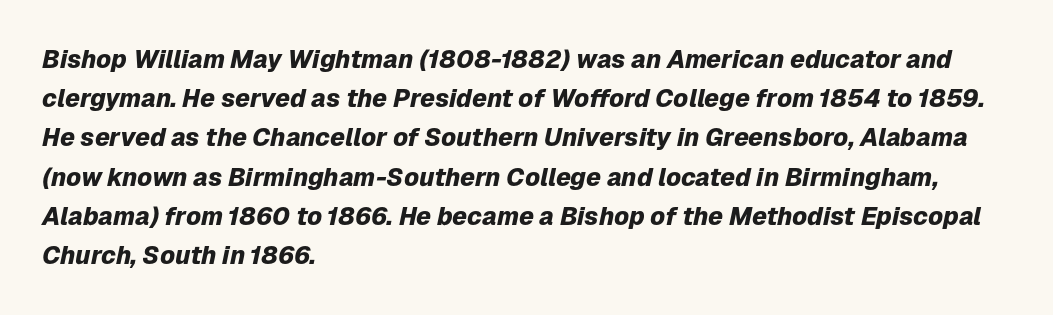
The image shows 25 px bold type, italic (leaning right); set left-aligned, normal line spacing (1.57x), normal letter spacing, not underlined.
